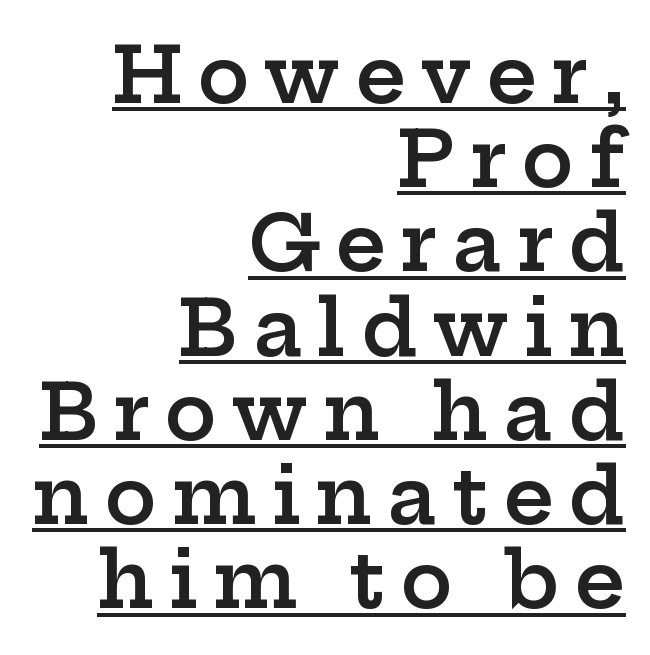
{"serif": "yes", "italic": "no", "bold": "semi", "weight": "semibold", "width": "wide", "stroke_contrast": "low", "x_height": "medium", "monospaced": "no", "underline": "yes", "align": "right", "line_spacing": "tight", "line_spacing_ratio": 1.08, "glyph_px": 78}
